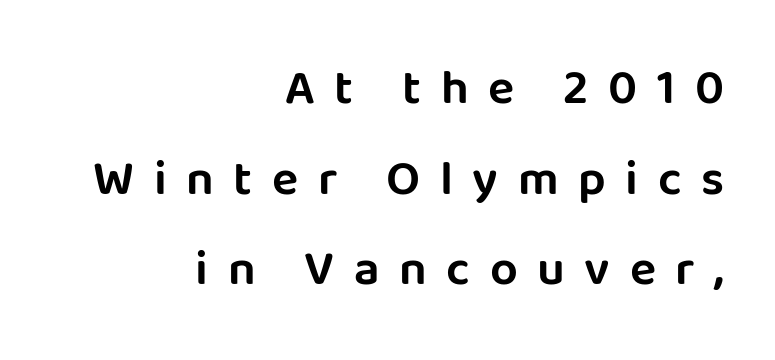
Q: Is the text italic (slanted)? A: No, it is upright.
Q: Is the typeface a serif or a sans-serif typeface? A: Sans-serif.
Q: Is the text underlined? A: No.
Q: How is the paragraph aligned? A: Right-aligned.
Q: Is the spacing between letters normal or unusually wide? A: Unusually wide.
Q: Width (condensed, normal, or wide)? A: Normal.
Q: Stroke contrast? A: Low.
Q: x-height? A: Large.
Q: Monospaced? A: No.
